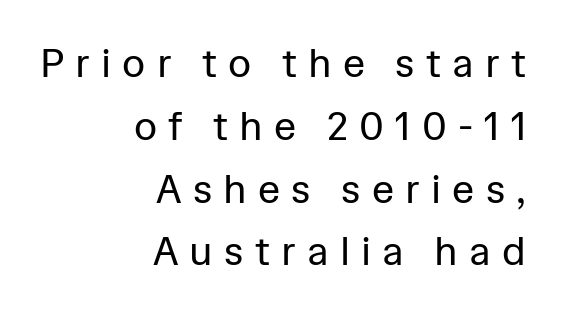
The image shows 40 px regular-weight sans-serif type, upright; set right-aligned, normal line spacing (1.57x), unusually wide letter spacing (+0.28 em), not underlined; low stroke contrast and a medium x-height.
